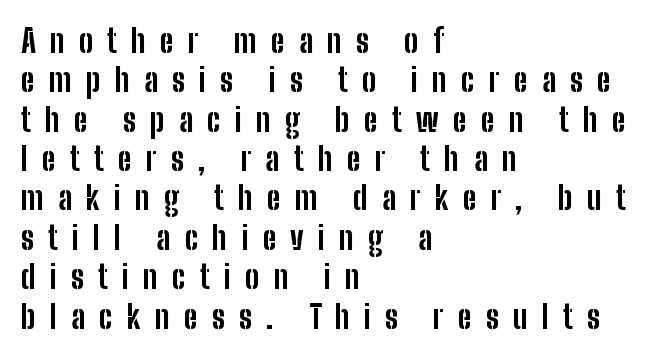
Glance below the letters and you will spot only blank space. These lines are set flush left with a ragged right edge. The letters carry no serifs — their stems end cleanly without finishing strokes. Style check: upright. Each letter keeps its own natural width here, so spacing adapts to shape.
